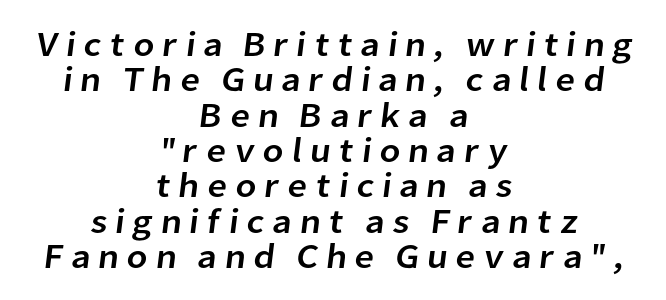
Q: Is the typeface a serif or a sans-serif typeface? A: Sans-serif.
Q: Is the text underlined? A: No.
Q: How is the paragraph aligned? A: Centered.
Q: Is the spacing between letters normal or unusually wide? A: Unusually wide.
Q: Is the spacing between lines tight, normal or loose? A: Tight.
Q: Width (condensed, normal, or wide)? A: Normal.
Q: Stroke contrast? A: Low.
Q: x-height? A: Medium.
Q: Monospaced? A: No.
